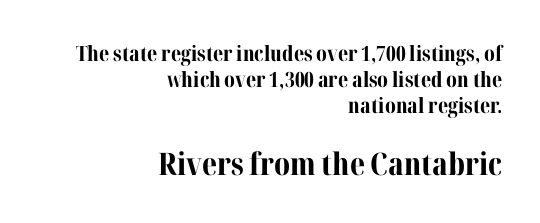
Q: Is the text bold? A: Yes.
Q: Is the text italic (slanted)? A: No, it is upright.
Q: Is the typeface a serif or a sans-serif typeface? A: Serif.
Q: Is the text underlined? A: No.
Q: How is the paragraph aligned? A: Right-aligned.
Q: Is the spacing between letters normal or unusually wide? A: Normal.
Q: Which block of text is set in a larger size, the first (top) or the second (bottom)? A: The second (bottom) one.
Q: Width (condensed, normal, or wide)? A: Normal.
Q: Stroke contrast? A: Medium.
Q: x-height? A: Medium.
Q: Monospaced? A: No.
